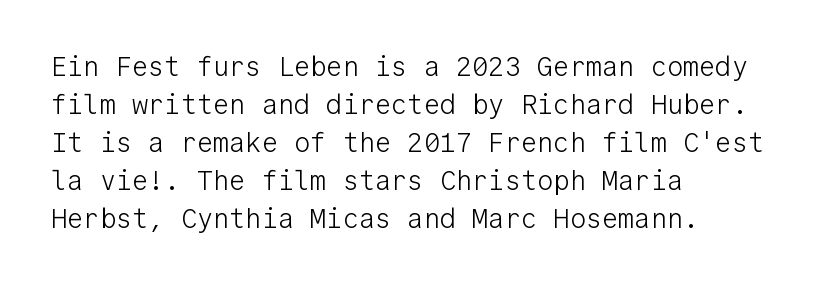
The image shows 27 px text type, upright; set left-aligned, normal line spacing (1.41x), normal letter spacing, not underlined.
